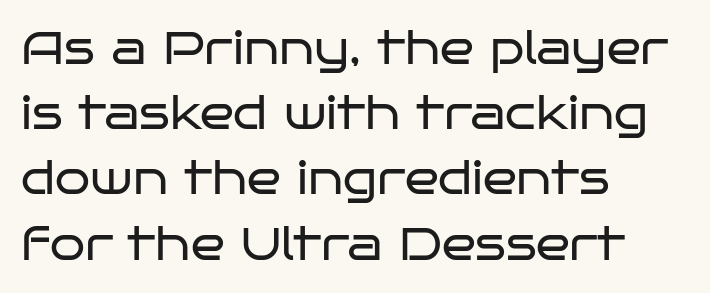
The image shows 45 px regular-weight, wide sans-serif type, upright; set left-aligned, normal line spacing (1.45x), normal letter spacing, not underlined; low stroke contrast and a large x-height.
